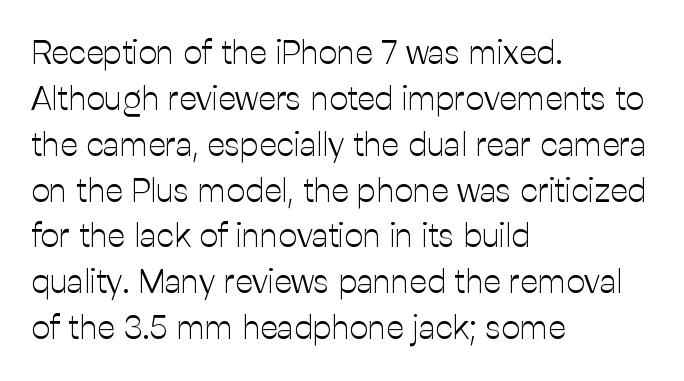
Q: Is the text bold? A: No.
Q: Is the text italic (slanted)? A: No, it is upright.
Q: Is the typeface a serif or a sans-serif typeface? A: Sans-serif.
Q: Is the text underlined? A: No.
Q: How is the paragraph aligned? A: Left-aligned.
Q: Is the spacing between letters normal or unusually wide? A: Normal.
Q: Is the spacing between lines tight, normal or loose? A: Normal.
Q: Width (condensed, normal, or wide)? A: Normal.
Q: Stroke contrast? A: Low.
Q: x-height? A: Medium.
Q: Monospaced? A: No.
